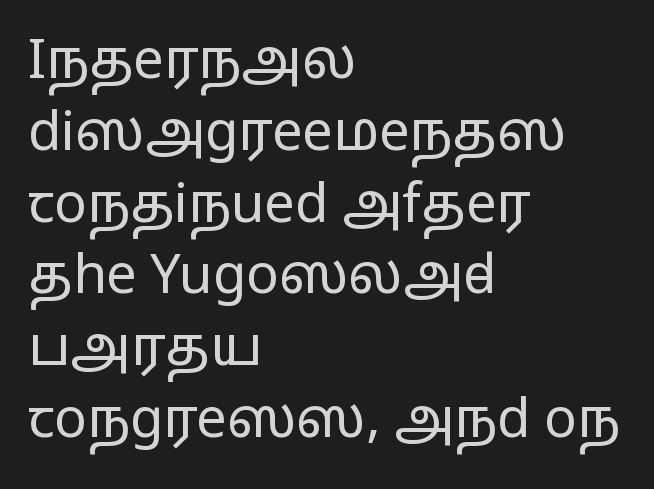
Q: Is the text bold? A: No.
Q: Is the text italic (slanted)? A: No, it is upright.
Q: Is the typeface a serif or a sans-serif typeface? A: Sans-serif.
Q: Is the text underlined? A: No.
Q: How is the paragraph aligned? A: Left-aligned.
Q: Is the spacing between letters normal or unusually wide? A: Normal.
Q: Is the spacing between lines tight, normal or loose? A: Normal.
Q: Width (condensed, normal, or wide)? A: Wide.
Q: Stroke contrast? A: Low.
Q: x-height? A: Medium.
Q: Monospaced? A: No.
